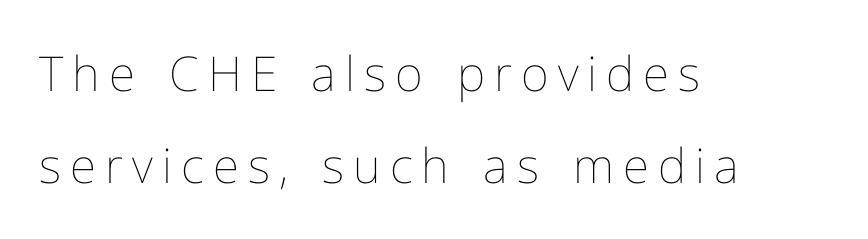
The image shows 48 px thin type, upright; set left-aligned, loose line spacing (1.92x), not underlined; low stroke contrast and a medium x-height.
